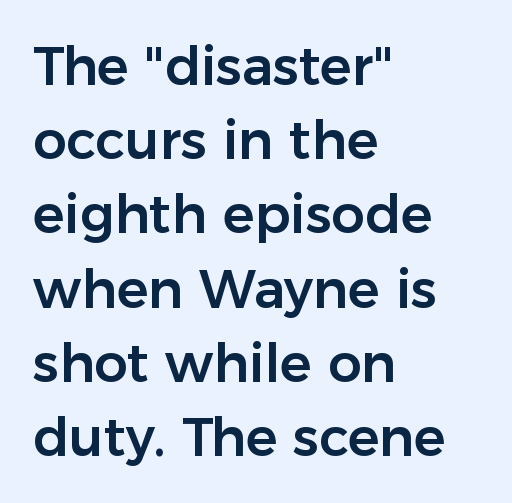
{"serif": "no", "italic": "no", "width": "normal", "stroke_contrast": "low", "x_height": "medium", "monospaced": "no", "underline": "no", "align": "left", "line_spacing": "normal", "line_spacing_ratio": 1.4, "letter_spacing": "normal", "letter_spacing_em": 0.0, "glyph_px": 53}
